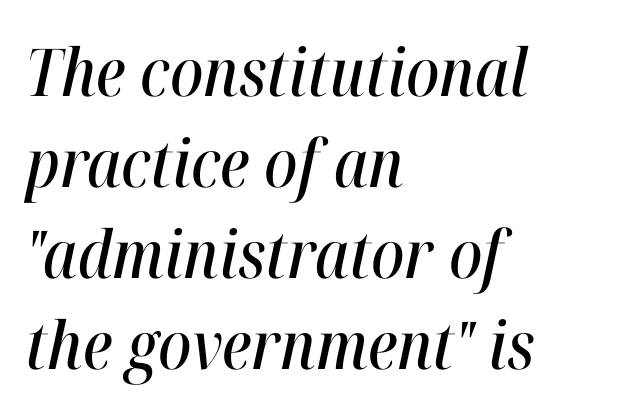
It's the slanting kind of type. Looks like regular typesetting: each glyph gets only the width it needs. Lines of text with bare space underneath. Whoever set this chose a conventional vertical rhythm.
